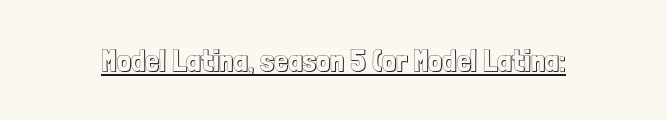
Q: Is the text italic (slanted)? A: No, it is upright.
Q: Is the text underlined? A: Yes.
Q: Is the spacing between letters normal or unusually wide? A: Normal.
Q: Width (condensed, normal, or wide)? A: Condensed.
Q: x-height? A: Medium.
Q: Monospaced? A: No.
